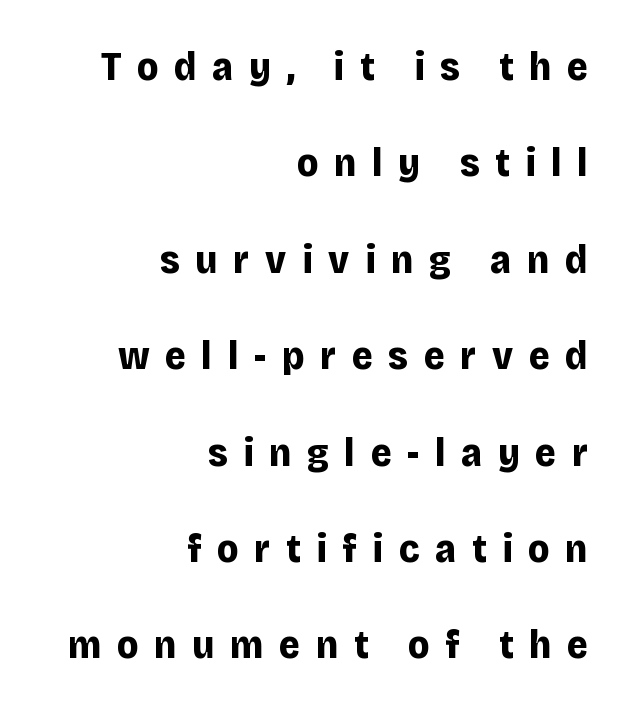
Q: Is the text bold? A: Yes.
Q: Is the text italic (slanted)? A: No, it is upright.
Q: Is the typeface a serif or a sans-serif typeface? A: Sans-serif.
Q: Is the text underlined? A: No.
Q: How is the paragraph aligned? A: Right-aligned.
Q: Is the spacing between letters normal or unusually wide? A: Unusually wide.
Q: Is the spacing between lines tight, normal or loose? A: Loose.
Q: Width (condensed, normal, or wide)? A: Normal.
Q: Stroke contrast? A: Low.
Q: x-height? A: Large.
Q: Monospaced? A: No.
